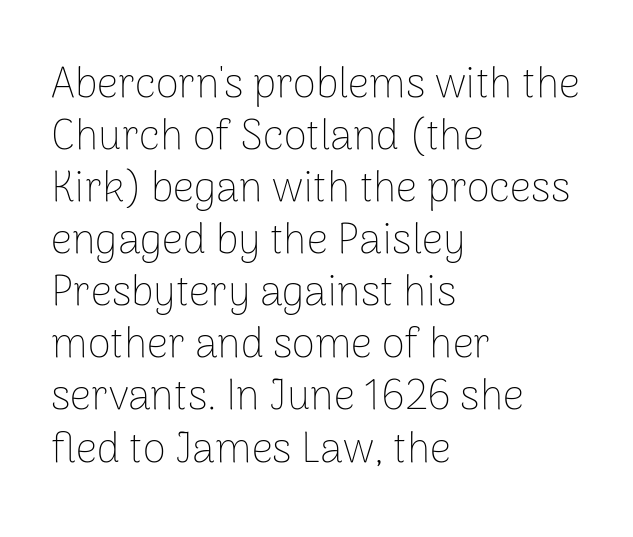
Clear beneath every line of the passage. The line texture is even and compact thanks to regular tracking. Compared with a centered layout, this one pins lines to the left instead. The letters advance in unequal steps, a hallmark of proportional type. The strokes are not fattened; the text isn't bold.
